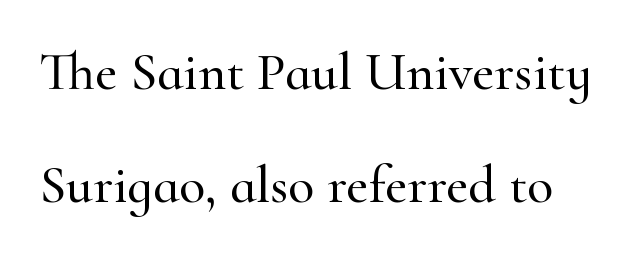
The image shows 54 px serif type, upright; set loose line spacing (2.1x), normal letter spacing, not underlined; high stroke contrast and a small x-height.
